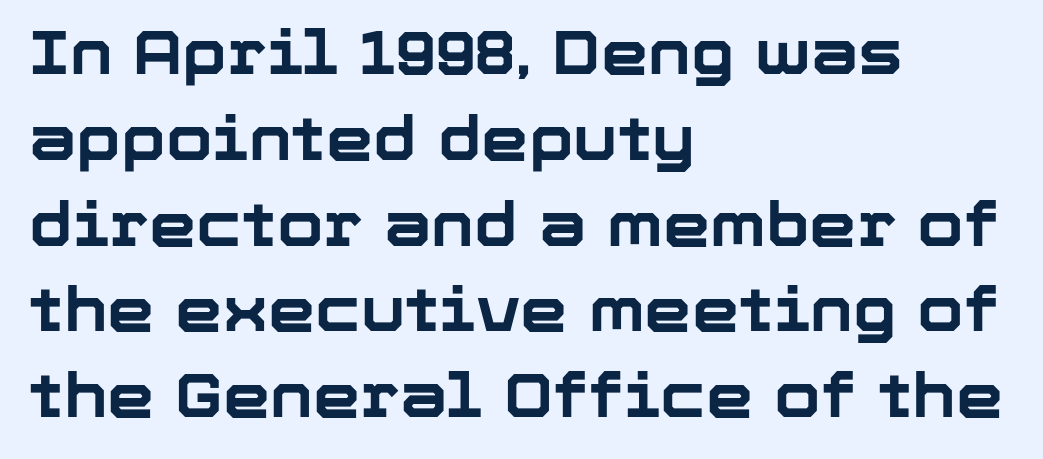
The image shows 60 px bold sans-serif type, upright; set left-aligned, normal line spacing (1.43x), normal letter spacing, not underlined; low stroke contrast and a medium x-height.
